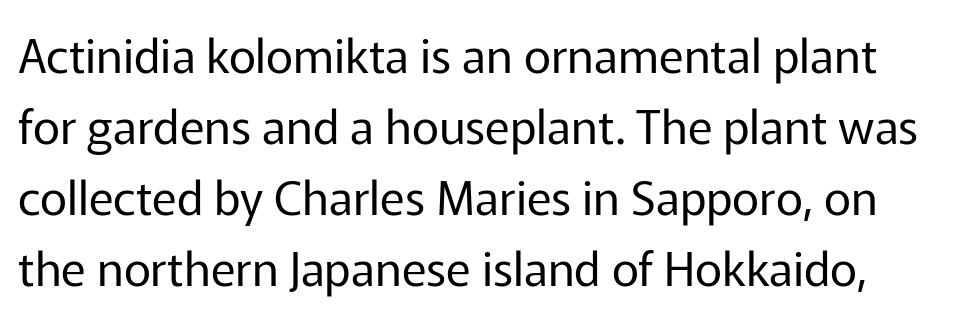
{"serif": "no", "italic": "no", "bold": "no", "weight": "regular", "width": "normal", "stroke_contrast": "low", "x_height": "medium", "monospaced": "no", "underline": "no", "line_spacing": "normal", "line_spacing_ratio": 1.51, "letter_spacing": "normal", "letter_spacing_em": 0.0, "glyph_px": 47}
